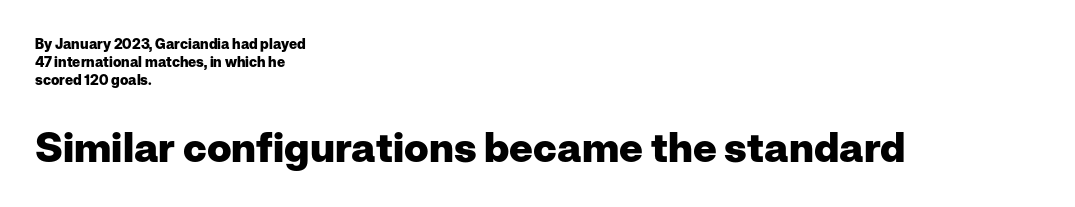
{"serif": "no", "italic": "no", "bold": "yes", "weight": "heavy", "width": "normal", "stroke_contrast": "low", "x_height": "medium", "monospaced": "no", "underline": "no", "align": "left", "line_spacing": "normal", "line_spacing_ratio": 1.29, "letter_spacing": "normal", "letter_spacing_em": 0.0, "larger_block": "second", "size_ratio": 2.93, "glyph_px": 41}
